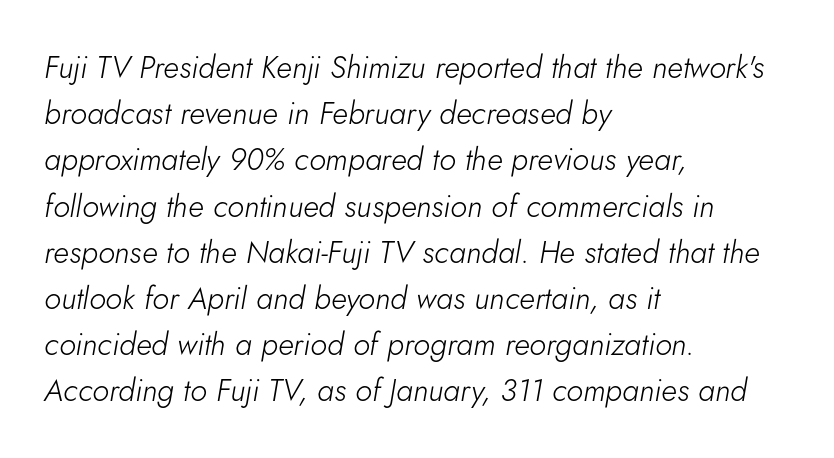
The rendering uses a moderate line-height, typical for paragraphs. The space beneath each line is pristine and unruled. This sample is left-justified, so line endings fall wherever the words run out. Look at the tracking — it's just the regular setting, nothing added.
